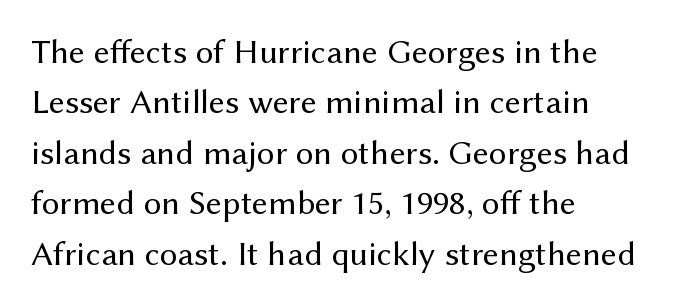
{"serif": "no", "italic": "no", "bold": "no", "weight": "regular", "width": "normal", "stroke_contrast": "medium", "x_height": "medium", "monospaced": "no", "underline": "no", "align": "left", "line_spacing": "normal", "line_spacing_ratio": 1.44, "letter_spacing": "normal", "letter_spacing_em": 0.0, "glyph_px": 35}
